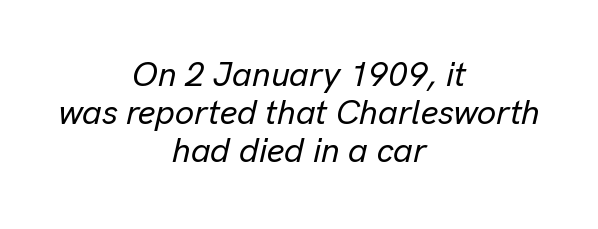
Q: Is the text italic (slanted)? A: Yes, it leans right by about 13 degrees.
Q: Is the text underlined? A: No.
Q: How is the paragraph aligned? A: Centered.
Q: Is the spacing between letters normal or unusually wide? A: Normal.
Q: Is the spacing between lines tight, normal or loose? A: Tight.
Q: Width (condensed, normal, or wide)? A: Normal.
Q: Stroke contrast? A: Low.
Q: x-height? A: Medium.
Q: Monospaced? A: No.
